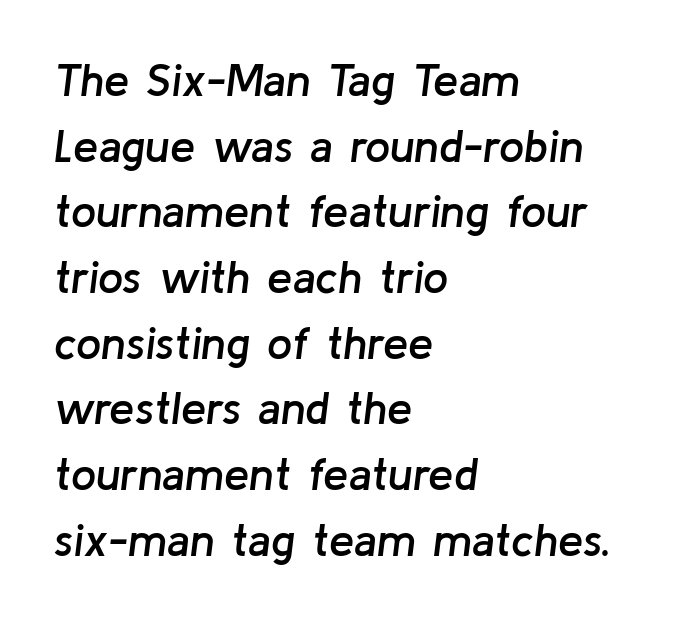
The image shows 45 px semibold type, italic (leaning right); set left-aligned, normal line spacing (1.46x), normal letter spacing, not underlined; low stroke contrast and a medium x-height.
